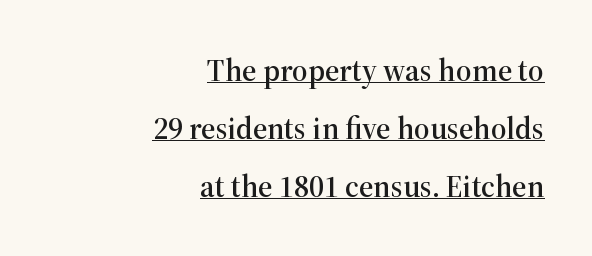
The image shows 31 px serif type, upright; set right-aligned, line spacing 1.87x, normal letter spacing, underlined; high stroke contrast and a medium x-height.
